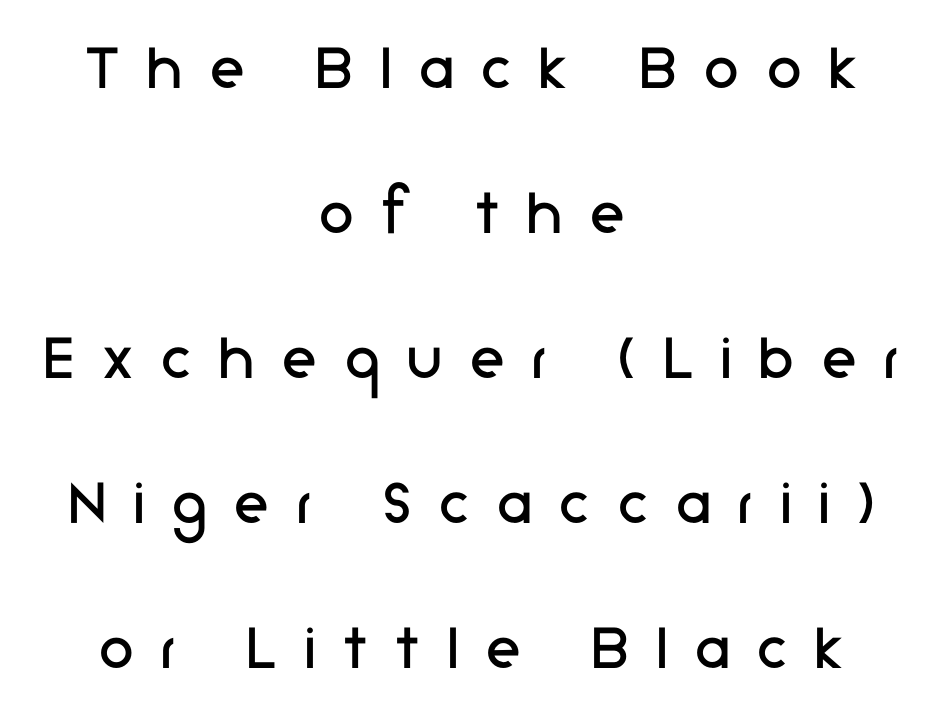
{"serif": "no", "italic": "no", "bold": "no", "weight": "regular", "width": "normal", "stroke_contrast": "low", "x_height": "medium", "monospaced": "no", "underline": "no", "align": "center", "line_spacing": "loose", "line_spacing_ratio": 2.07, "letter_spacing": "wide", "letter_spacing_em": 0.4, "glyph_px": 70}
